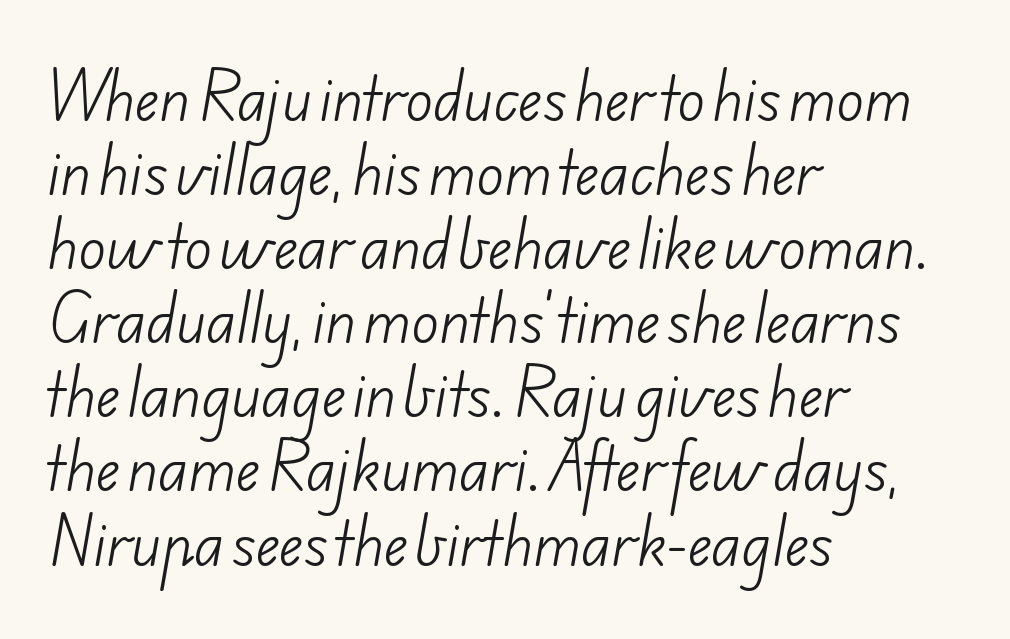
The image shows 57 px light sans-serif type; set left-aligned, normal line spacing (1.3x), normal letter spacing, not underlined; low stroke contrast and a small x-height.
